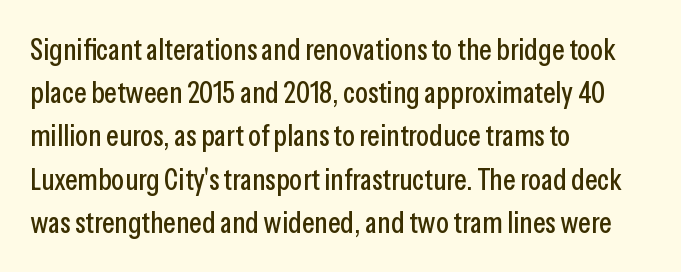
Q: Is the text italic (slanted)? A: No, it is upright.
Q: Is the typeface a serif or a sans-serif typeface? A: Sans-serif.
Q: Is the text underlined? A: No.
Q: How is the paragraph aligned? A: Left-aligned.
Q: Is the spacing between letters normal or unusually wide? A: Normal.
Q: Is the spacing between lines tight, normal or loose? A: Normal.
Q: Width (condensed, normal, or wide)? A: Condensed.
Q: Stroke contrast? A: Low.
Q: x-height? A: Medium.
Q: Monospaced? A: No.
